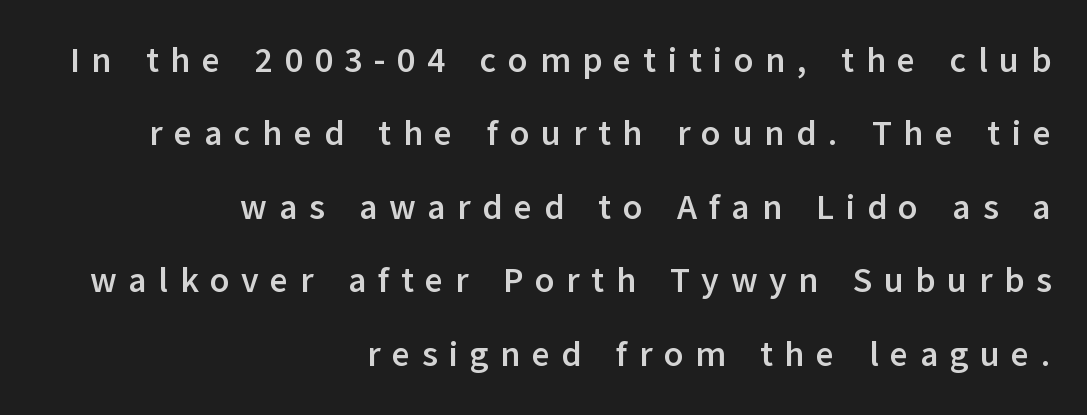
A typesetter would call this heavily tracked-out type. Alignment: flush right. The font is running at its bold setting. The type sits square on the baseline with zero lean. A typesetter would call this leading open, well beyond the default.
